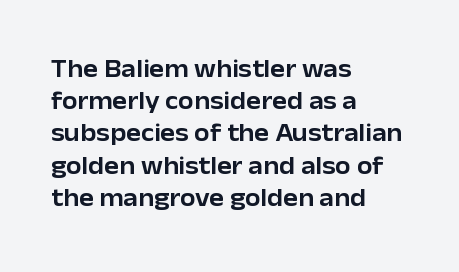
No italicization has been applied; the sample stays upright. This sample uses plain, unmodified letter spacing. Decoration check: the copy has no underline. The typesetter chose a ragged-right arrangement here. Interline gaps are of average width in this sample.
